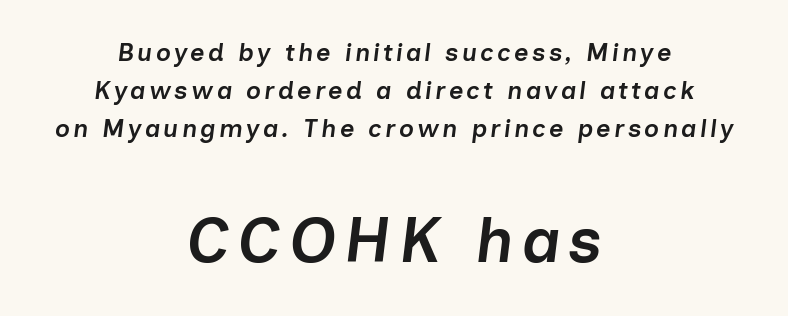
Q: Is the text bold? A: Semi-bold.
Q: Is the text italic (slanted)? A: Yes, it leans right by about 7 degrees.
Q: Is the text underlined? A: No.
Q: How is the paragraph aligned? A: Centered.
Q: Is the spacing between lines tight, normal or loose? A: Normal.
Q: Which block of text is set in a larger size, the first (top) or the second (bottom)? A: The second (bottom) one.
Q: Width (condensed, normal, or wide)? A: Normal.
Q: Stroke contrast? A: Low.
Q: x-height? A: Medium.
Q: Monospaced? A: No.
